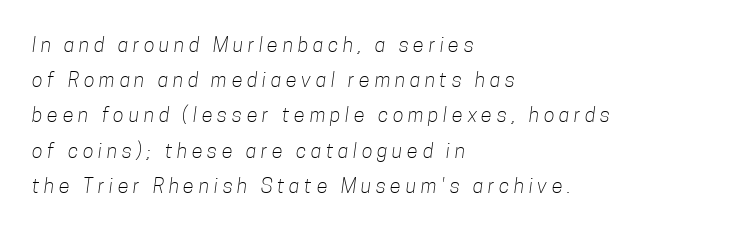
Q: Is the text bold? A: No.
Q: Is the text underlined? A: No.
Q: How is the paragraph aligned? A: Left-aligned.
Q: Is the spacing between letters normal or unusually wide? A: Unusually wide.
